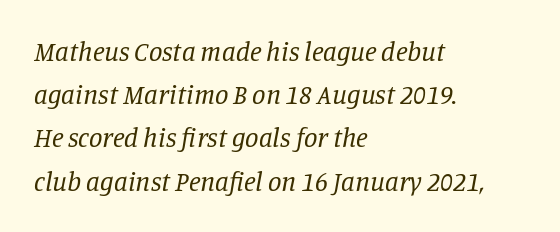
The face used here has a pronounced slope to its letters. The strokes carry an ordinary text weight at most. Standard letterfit; no display-style spreading of the glyphs. Reading down the column, the eye jumps a familiar distance to each next line. The glyphs are unaccompanied by any horizontal stroke below them.
